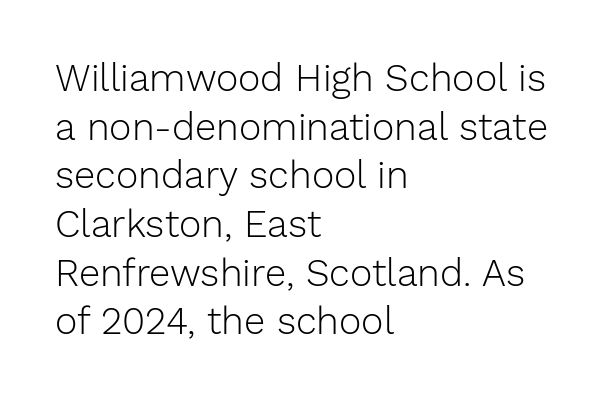
Q: Is the text bold? A: No.
Q: Is the text italic (slanted)? A: No, it is upright.
Q: Is the typeface a serif or a sans-serif typeface? A: Sans-serif.
Q: Is the text underlined? A: No.
Q: How is the paragraph aligned? A: Left-aligned.
Q: Is the spacing between letters normal or unusually wide? A: Normal.
Q: Is the spacing between lines tight, normal or loose? A: Normal.
Q: Width (condensed, normal, or wide)? A: Normal.
Q: Stroke contrast? A: Low.
Q: x-height? A: Medium.
Q: Monospaced? A: No.
